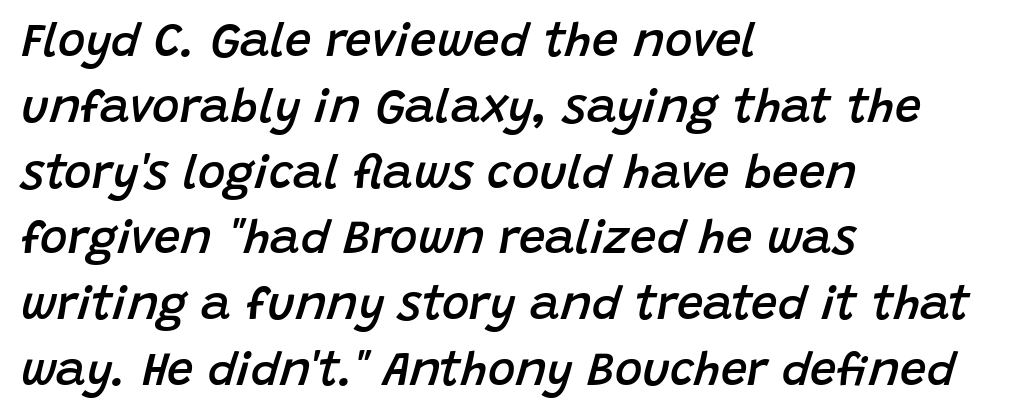
If you measured baseline to baseline, you'd find a middling distance. Varying glyph widths throughout — classic text-font behaviour. Here the glyphs are tracked normally, forming tight word shapes. Unmarked baselines from the first word to the last.
